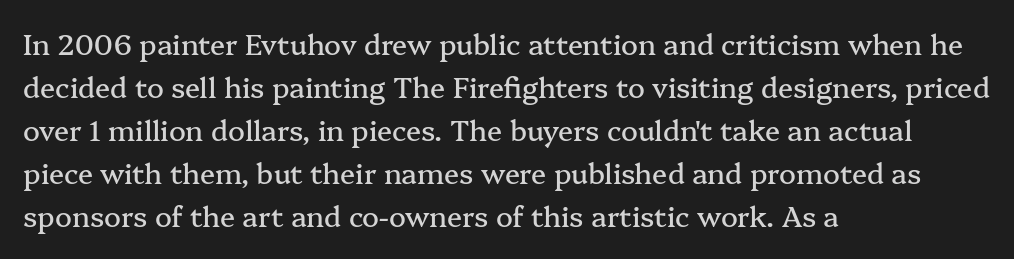
Q: Is the text italic (slanted)? A: No, it is upright.
Q: Is the typeface a serif or a sans-serif typeface? A: Serif.
Q: Is the text underlined? A: No.
Q: How is the paragraph aligned? A: Left-aligned.
Q: Is the spacing between letters normal or unusually wide? A: Normal.
Q: Is the spacing between lines tight, normal or loose? A: Normal.
Q: Width (condensed, normal, or wide)? A: Normal.
Q: Stroke contrast? A: Medium.
Q: x-height? A: Medium.
Q: Monospaced? A: No.
